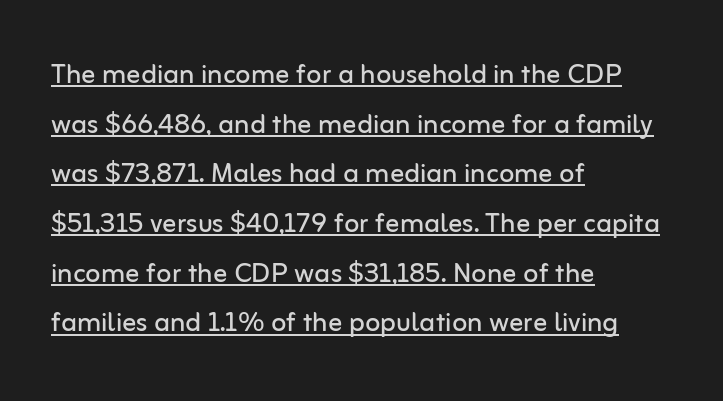
{"serif": "no", "italic": "no", "bold": "no", "weight": "regular", "width": "normal", "stroke_contrast": "low", "x_height": "medium", "monospaced": "no", "underline": "yes", "align": "left", "line_spacing": "normal", "line_spacing_ratio": 1.42, "letter_spacing": "normal", "letter_spacing_em": 0.0, "glyph_px": 35}
